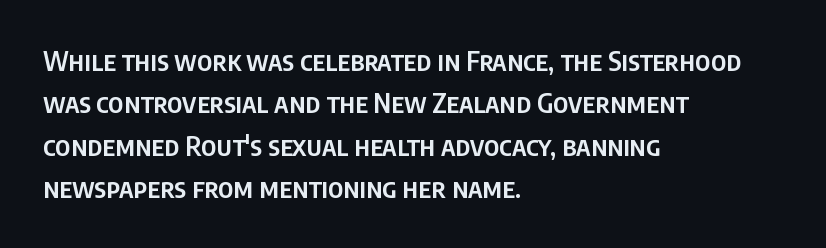
Caption: multi-line text, flush left, ragged right. Compared with typical body copy, the letter spacing here is the same. In terms of leading, this rendering sits right in the middle. Underlining? Definitely not there. How heavy is the stroke? Medium-heavy — a semibold, shy of bold. Style check: upright.
